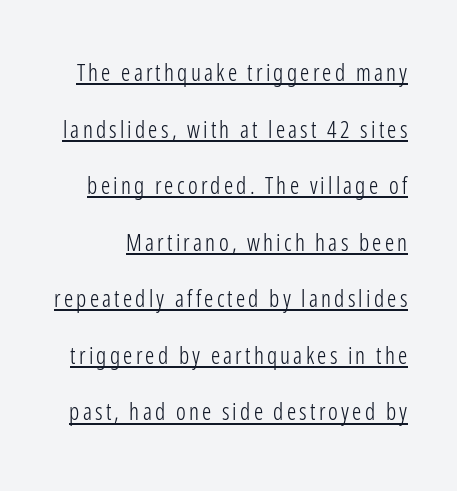
Q: Is the text bold? A: No.
Q: Is the text italic (slanted)? A: No, it is upright.
Q: Is the text underlined? A: Yes.
Q: Is the spacing between lines tight, normal or loose? A: Loose.
